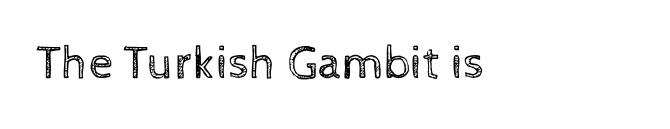
{"italic": "no", "bold": "no", "weight": "regular", "width": "normal", "x_height": "medium", "monospaced": "no", "underline": "no", "letter_spacing": "normal", "letter_spacing_em": 0.0, "glyph_px": 48}
